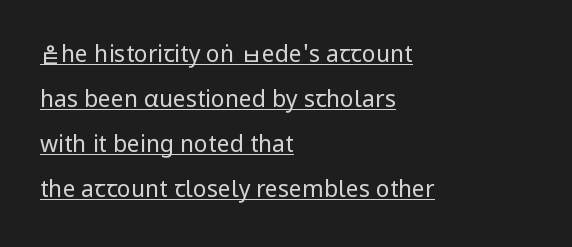
Q: Is the text bold? A: No.
Q: Is the text italic (slanted)? A: No, it is upright.
Q: Is the text underlined? A: Yes.
Q: How is the paragraph aligned? A: Left-aligned.
Q: Is the spacing between letters normal or unusually wide? A: Normal.
Q: Is the spacing between lines tight, normal or loose? A: Loose.
